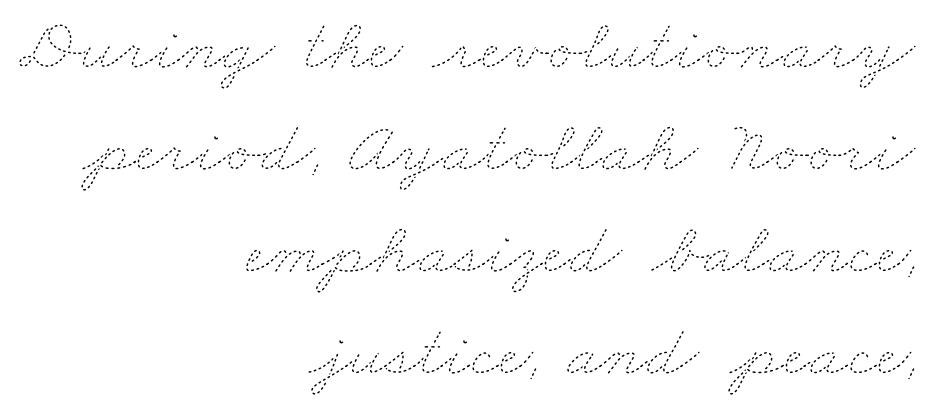
Nobody touched the tracking dial on this one. No word sits above an underline. Varying glyph widths throughout — classic text-font behaviour. Is the stroke heavy? The answer is a plain regular-or-lighter. Every row of glyphs terminates at an identical x-position on the right. Notice how descenders clear the ascenders below comfortably — that's standard leading.
